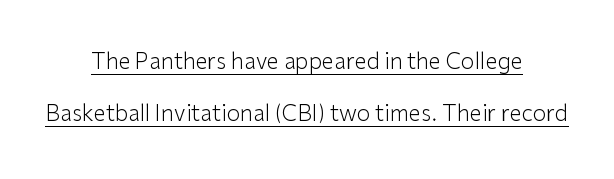
{"italic": "no", "bold": "no", "underline": "yes", "align": "center", "line_spacing": "loose", "line_spacing_ratio": 2.35, "letter_spacing": "normal", "letter_spacing_em": 0.0, "glyph_px": 22}
